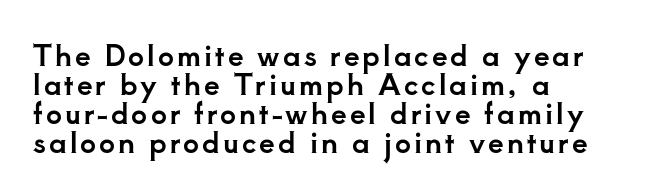
The image shows 28 px serif type, upright; set left-aligned, tight line spacing (1.04x), not underlined; low stroke contrast and a small x-height.
